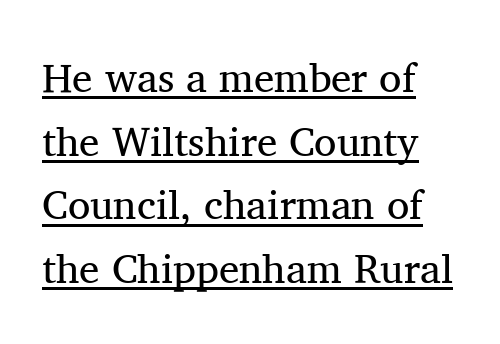
Q: Is the text bold? A: No.
Q: Is the text italic (slanted)? A: No, it is upright.
Q: Is the typeface a serif or a sans-serif typeface? A: Serif.
Q: Is the text underlined? A: Yes.
Q: How is the paragraph aligned? A: Left-aligned.
Q: Is the spacing between letters normal or unusually wide? A: Normal.
Q: Is the spacing between lines tight, normal or loose? A: Normal.
Q: Width (condensed, normal, or wide)? A: Normal.
Q: Stroke contrast? A: Medium.
Q: x-height? A: Medium.
Q: Monospaced? A: No.
